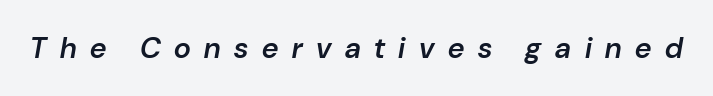
I'd describe the lettering as semibold — firm but not a full bold. Here the glyphs are tracked loosely, breaking word shapes into spaced letters. Compared with ordinary roman type, these characters are visibly tilted. A typesetter would call this proportional, since set widths differ per character.
